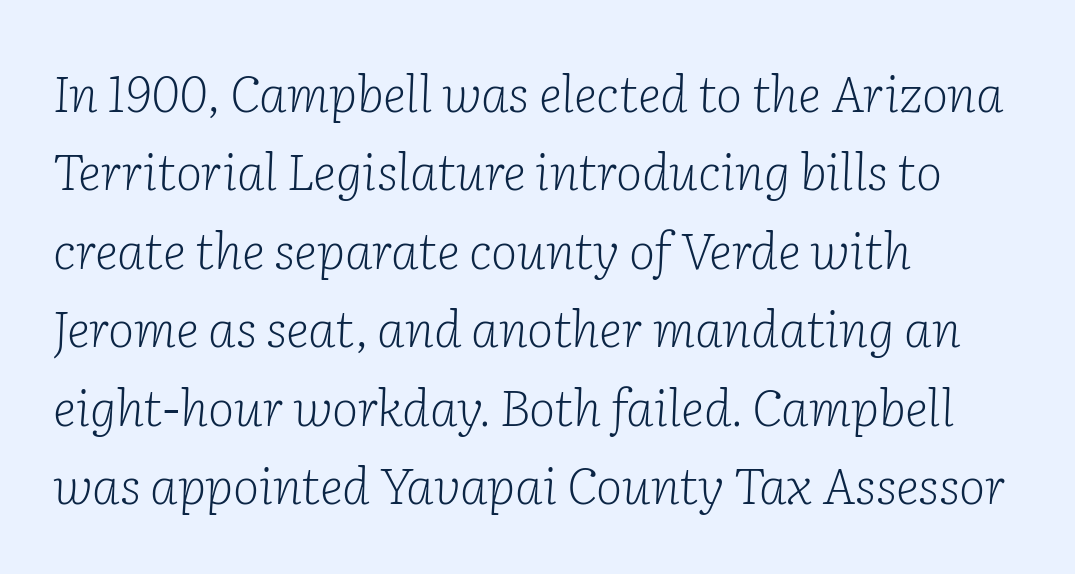
Q: Is the text bold? A: No.
Q: Is the text italic (slanted)? A: Yes, it leans right by about 2 degrees.
Q: Is the typeface a serif or a sans-serif typeface? A: Serif.
Q: Is the text underlined? A: No.
Q: How is the paragraph aligned? A: Left-aligned.
Q: Is the spacing between letters normal or unusually wide? A: Normal.
Q: Is the spacing between lines tight, normal or loose? A: Normal.
Q: Width (condensed, normal, or wide)? A: Normal.
Q: Stroke contrast? A: Low.
Q: x-height? A: Medium.
Q: Monospaced? A: No.
